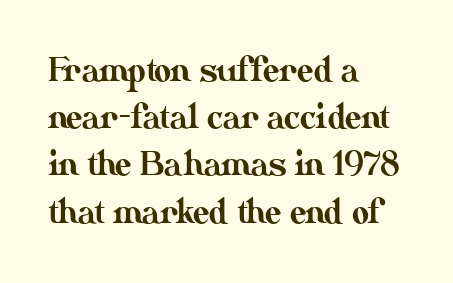
The image shows 33 px text type, upright; set left-aligned, normal line spacing (1.43x), normal letter spacing, not underlined; medium stroke contrast and a small x-height.
